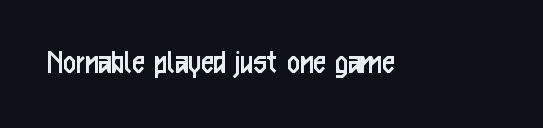
{"serif": "no", "italic": "no", "bold": "no", "weight": "regular", "width": "condensed", "stroke_contrast": "low", "x_height": "medium", "monospaced": "no", "underline": "no", "letter_spacing": "normal", "letter_spacing_em": 0.0, "glyph_px": 36}
